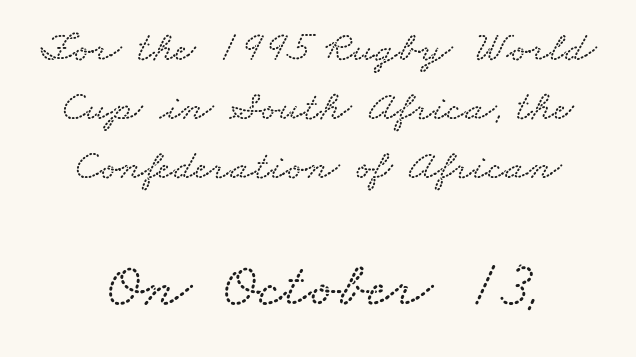
Q: Is the text underlined? A: No.
Q: How is the paragraph aligned? A: Centered.
Q: Is the spacing between letters normal or unusually wide? A: Normal.
Q: Is the spacing between lines tight, normal or loose? A: Normal.
Q: Which block of text is set in a larger size, the first (top) or the second (bottom)? A: The second (bottom) one.
Q: Width (condensed, normal, or wide)? A: Wide.
Q: Stroke contrast? A: Low.
Q: x-height? A: Small.
Q: Monospaced? A: No.
